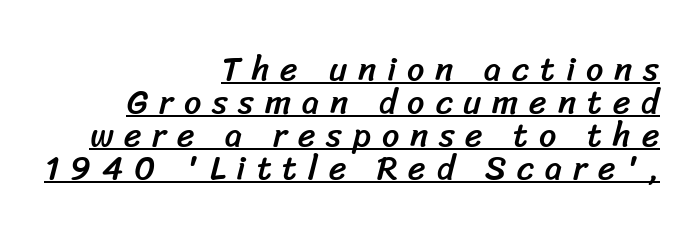
The image shows 34 px sans-serif type; set right-aligned, tight line spacing (0.97x), unusually wide letter spacing (+0.32 em), underlined; low stroke contrast and a medium x-height.
